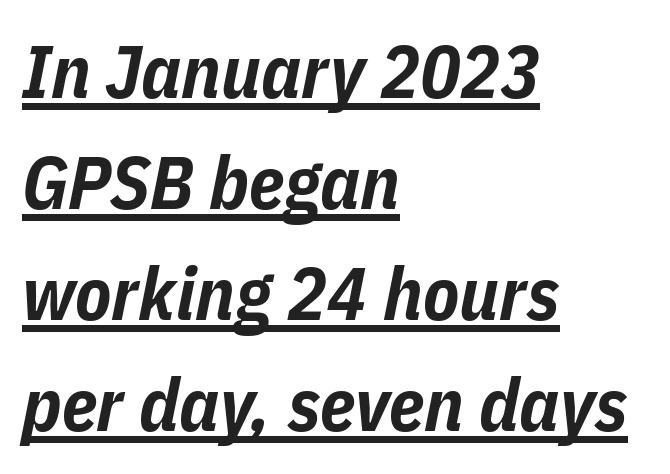
The image shows 74 px bold, condensed type, italic (leaning right); set left-aligned, normal line spacing (1.5x), normal letter spacing, underlined; low stroke contrast and a medium x-height.
